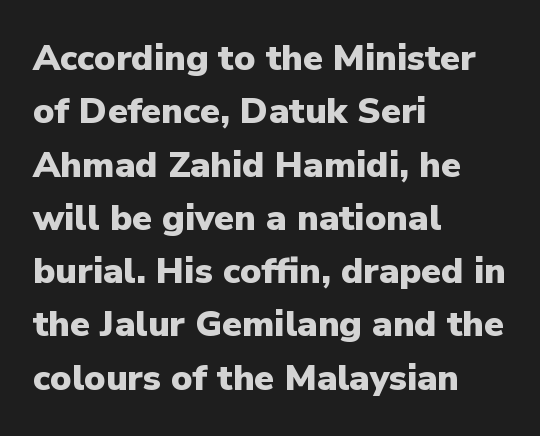
{"serif": "no", "italic": "no", "bold": "yes", "weight": "heavy", "width": "normal", "stroke_contrast": "low", "x_height": "medium", "monospaced": "no", "underline": "no", "align": "left", "line_spacing": "normal", "line_spacing_ratio": 1.48, "letter_spacing": "normal", "letter_spacing_em": 0.0, "glyph_px": 36}
